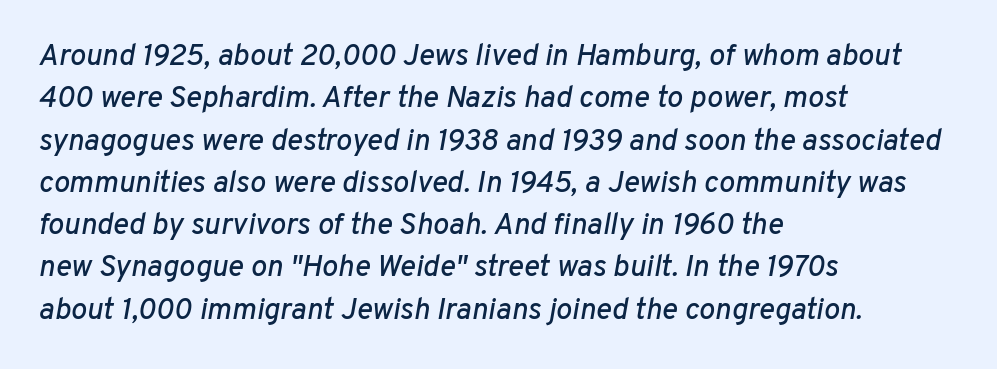
Q: Is the text italic (slanted)? A: Yes, it leans right by about 10 degrees.
Q: Is the text underlined? A: No.
Q: How is the paragraph aligned? A: Left-aligned.
Q: Is the spacing between letters normal or unusually wide? A: Normal.
Q: Is the spacing between lines tight, normal or loose? A: Normal.
Q: Width (condensed, normal, or wide)? A: Normal.
Q: Stroke contrast? A: Low.
Q: x-height? A: Medium.
Q: Monospaced? A: No.
